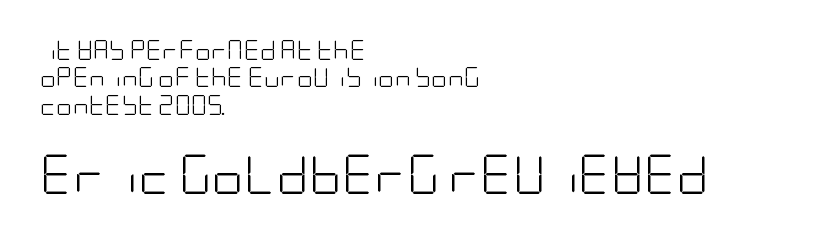
{"serif": "no", "italic": "no", "bold": "no", "weight": "light", "width": "condensed", "stroke_contrast": "low", "x_height": "large", "underline": "no", "align": "left", "line_spacing": "normal", "line_spacing_ratio": 1.37, "letter_spacing": "normal", "letter_spacing_em": 0.0, "larger_block": "second", "size_ratio": 2.0, "glyph_px": 40}
